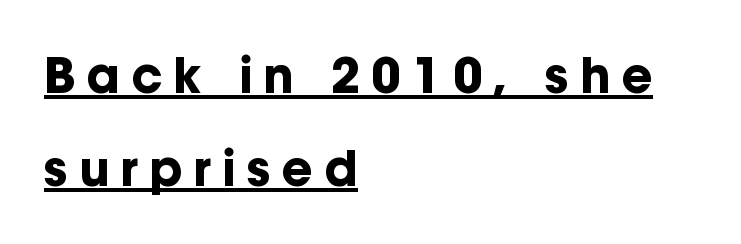
The sample's only ornament is a line tracing under the words. I'd call this a sans setting — the letters go barefoot. Is the type bold? Yes — the strokes are clearly thick and heavy. The letters advance in unequal steps, a hallmark of proportional type.
